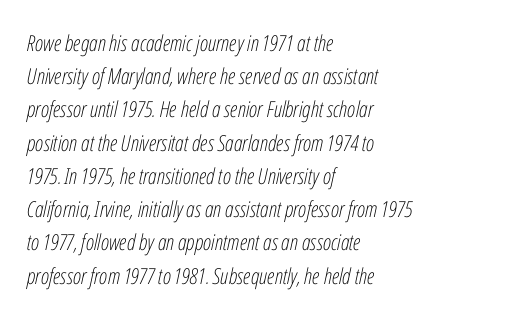
Caption: multi-line text, flush left, ragged right. The rendering uses a moderate line-height, typical for paragraphs. This reads as an unemphasized weight, regular at the heaviest. Designer's note — italics engaged. Letters rest on an invisible, unmarked baseline.
